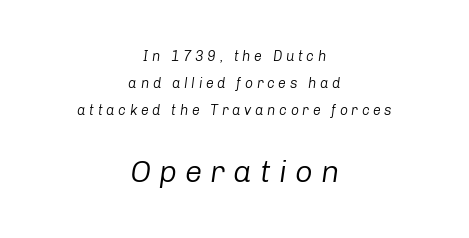
The image shows 31 px regular-weight type, italic (leaning right); set centered, loose line spacing (1.92x), unusually wide letter spacing (+0.26 em), not underlined; the second (bottom) block is 2.21x larger; low stroke contrast and a medium x-height.
